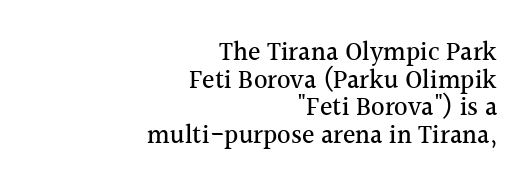
The image shows 26 px text type, upright; set right-aligned, tight line spacing (1.06x), normal letter spacing, not underlined.
